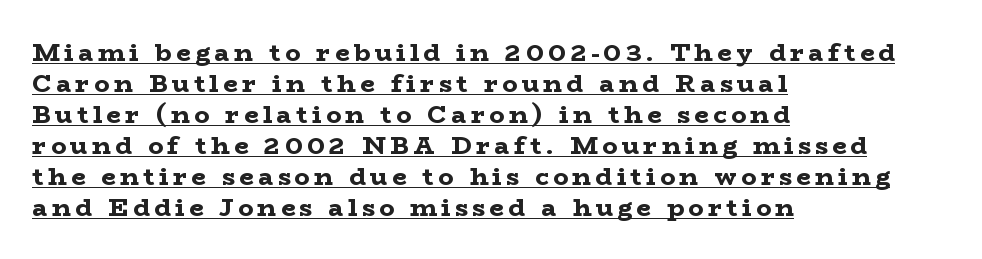
{"italic": "no", "bold": "yes", "underline": "yes", "align": "left", "line_spacing_ratio": 1.24, "glyph_px": 25}
